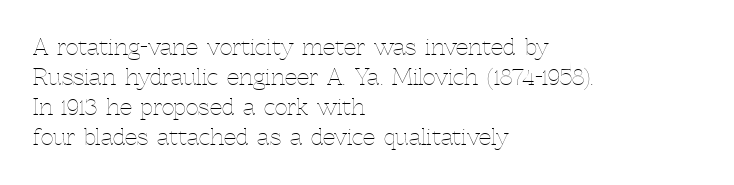
The image shows 22 px text type, upright; set left-aligned, normal line spacing (1.36x), normal letter spacing, not underlined.
